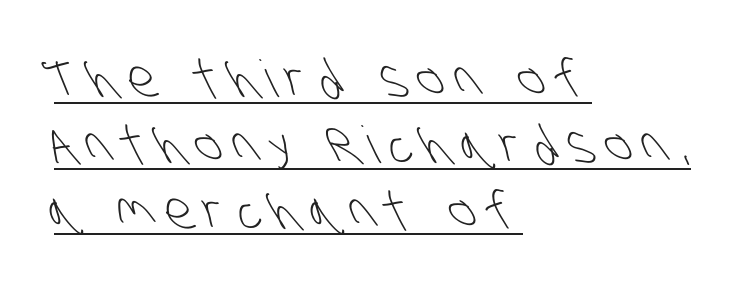
The typesetter chose a ragged-right arrangement here. Quick note: underline on. Here the designer chose a conventional face with non-uniform glyph widths. The type family on display is of the sans-serif kind.
